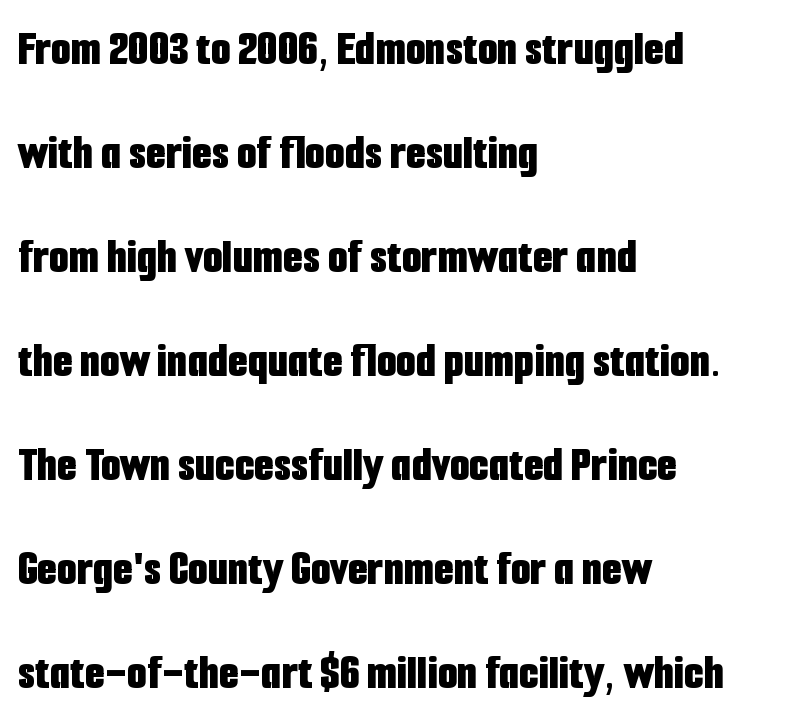
Q: Is the text bold? A: Yes.
Q: Is the text italic (slanted)? A: No, it is upright.
Q: Is the typeface a serif or a sans-serif typeface? A: Sans-serif.
Q: Is the text underlined? A: No.
Q: How is the paragraph aligned? A: Left-aligned.
Q: Is the spacing between letters normal or unusually wide? A: Normal.
Q: Is the spacing between lines tight, normal or loose? A: Loose.
Q: Width (condensed, normal, or wide)? A: Condensed.
Q: Stroke contrast? A: Low.
Q: x-height? A: Medium.
Q: Monospaced? A: No.
